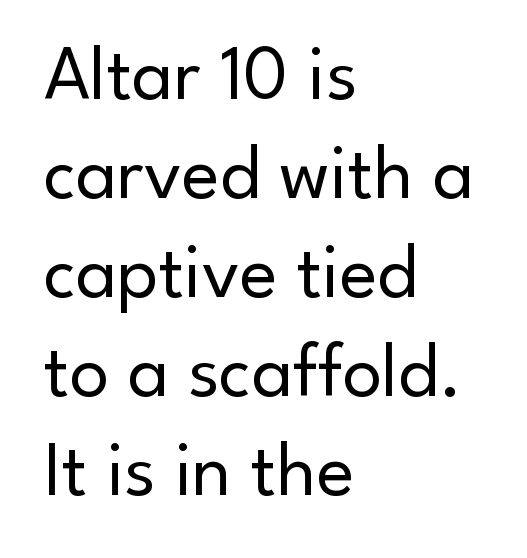
Q: Is the text bold? A: No.
Q: Is the text italic (slanted)? A: No, it is upright.
Q: Is the typeface a serif or a sans-serif typeface? A: Sans-serif.
Q: Is the text underlined? A: No.
Q: How is the paragraph aligned? A: Left-aligned.
Q: Is the spacing between letters normal or unusually wide? A: Normal.
Q: Is the spacing between lines tight, normal or loose? A: Normal.
Q: Width (condensed, normal, or wide)? A: Normal.
Q: Stroke contrast? A: Low.
Q: x-height? A: Small.
Q: Monospaced? A: No.
